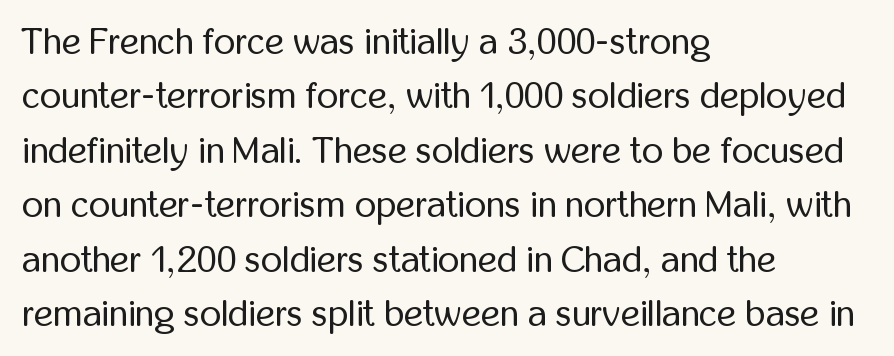
The image shows 37 px regular-weight, condensed sans-serif type, upright; set left-aligned, normal line spacing (1.47x), normal letter spacing, not underlined; low stroke contrast and a medium x-height.
